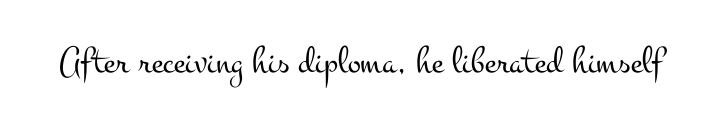
Spacing verdict: proportional, widths tailored to each character. Students, note that the glyphs here touch the page at normal intervals. Heaviness? Minimal to ordinary, like unemphasized prose.
